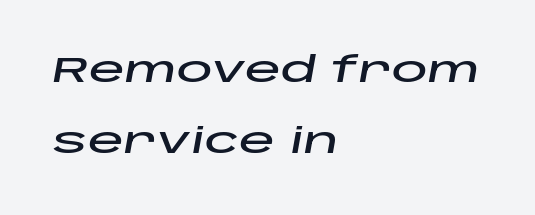
The image shows 36 px wide type, italic (leaning right); set left-aligned, loose line spacing (1.97x), normal letter spacing, not underlined; low stroke contrast and a large x-height.
